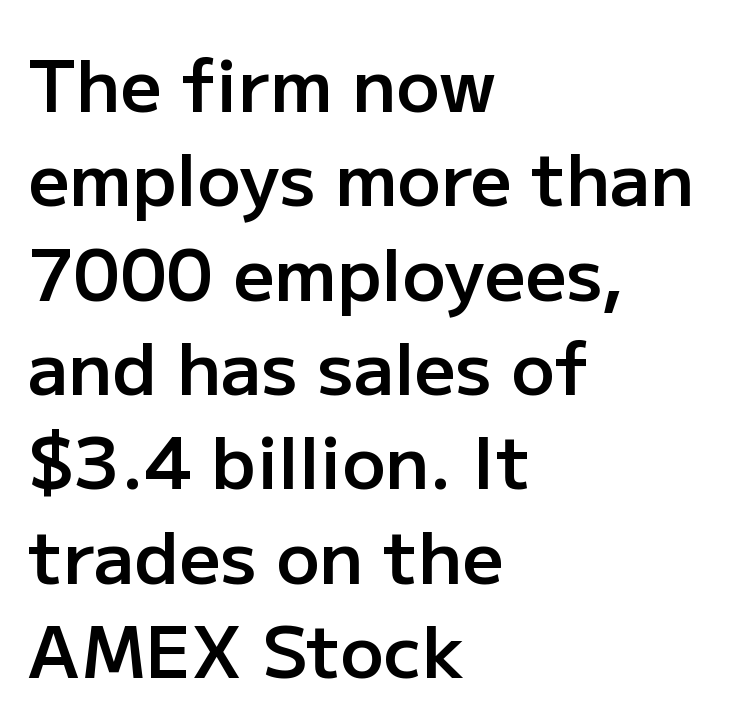
{"serif": "no", "italic": "no", "bold": "semi", "weight": "semibold", "width": "normal", "stroke_contrast": "low", "x_height": "medium", "monospaced": "no", "underline": "no", "align": "left", "line_spacing": "normal", "line_spacing_ratio": 1.31, "letter_spacing": "normal", "letter_spacing_em": 0.0, "glyph_px": 72}
